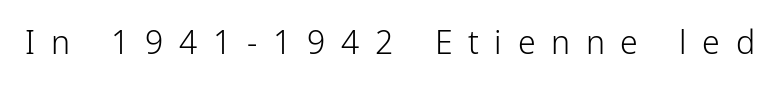
The image shows 32 px light, condensed sans-serif type, upright; set unusually wide letter spacing (+0.49 em), not underlined; low stroke contrast and a medium x-height.
